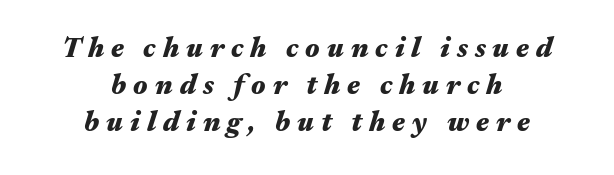
The image shows 28 px heavy, wide type, italic (leaning right); set centered, normal line spacing (1.32x), unusually wide letter spacing (+0.25 em), not underlined; medium stroke contrast and a medium x-height.
